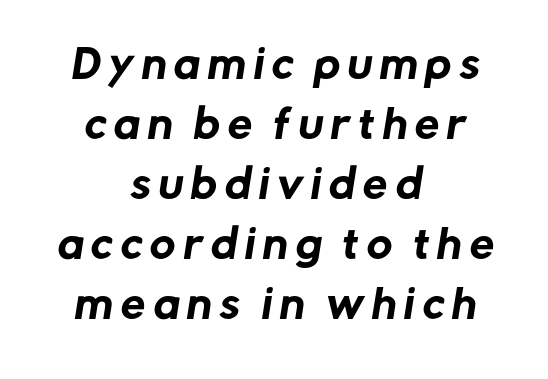
{"serif": "no", "width": "normal", "stroke_contrast": "low", "x_height": "medium", "monospaced": "no", "underline": "no", "align": "center", "line_spacing": "normal", "line_spacing_ratio": 1.54, "letter_spacing": "wide", "letter_spacing_em": 0.2, "glyph_px": 39}
